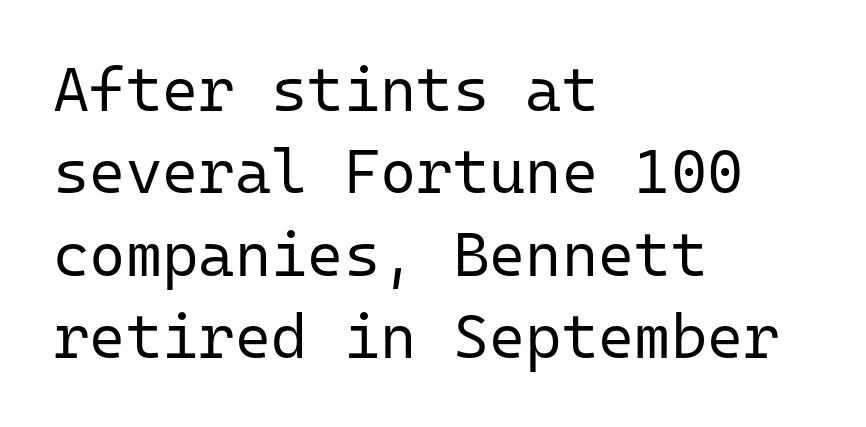
These lines are rendered in a fixed-pitch font. Glyph-to-glyph distance matches everyday printed text. Do the letters lean? They stand straight. Nothing heavy about these letters — not bold at all. Check where the strokes stop: nothing finishes them off — pure sans.
